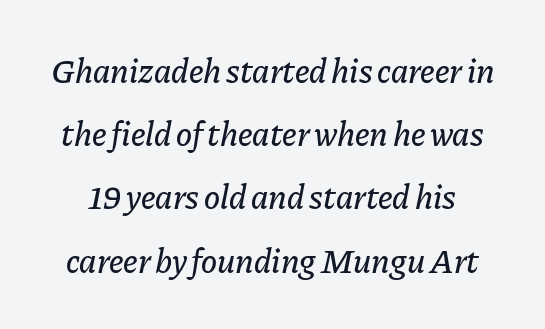
The image shows 34 px text type, italic (leaning right); set line spacing 1.86x, normal letter spacing, not underlined; low stroke contrast and a medium x-height.
